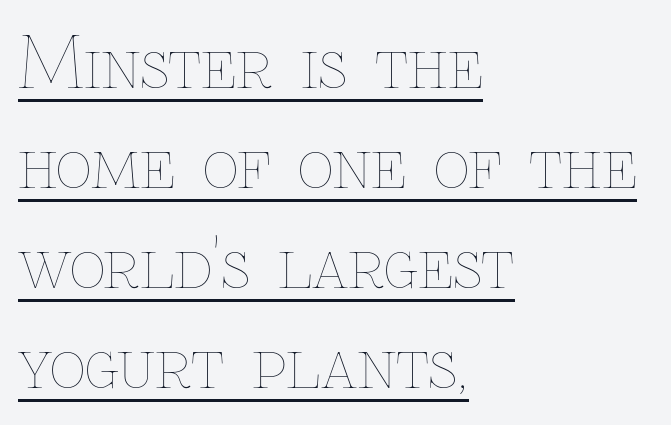
{"italic": "no", "bold": "no", "weight": "thin", "width": "normal", "stroke_contrast": "low", "x_height": "medium", "monospaced": "no", "underline": "yes", "align": "left", "line_spacing": "normal", "line_spacing_ratio": 1.43, "letter_spacing": "normal", "letter_spacing_em": 0.0, "glyph_px": 70}
